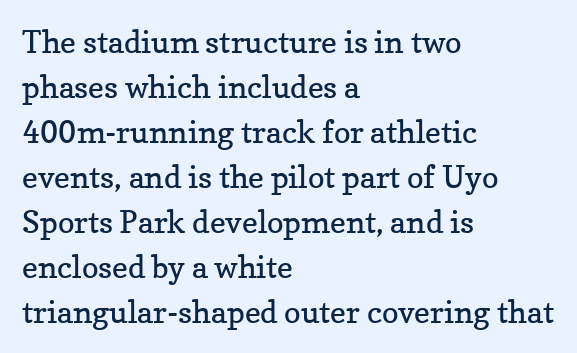
{"serif": "yes", "italic": "no", "bold": "no", "weight": "regular", "width": "normal", "stroke_contrast": "low", "x_height": "medium", "monospaced": "no", "underline": "no", "align": "left", "line_spacing": "normal", "line_spacing_ratio": 1.45, "letter_spacing": "normal", "letter_spacing_em": 0.0, "glyph_px": 31}
